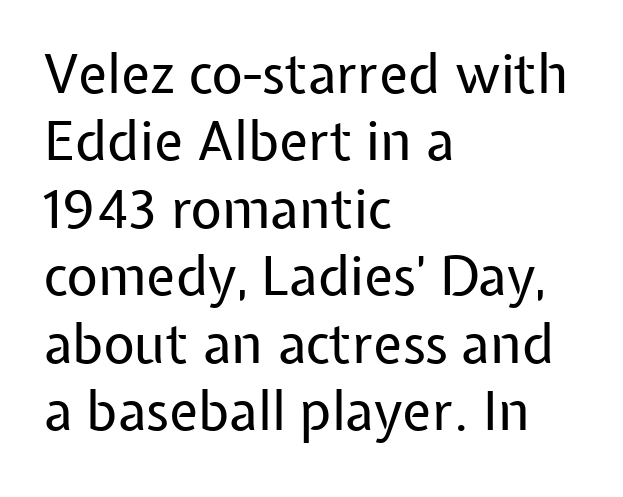
Q: Is the text bold? A: No.
Q: Is the text italic (slanted)? A: No, it is upright.
Q: Is the typeface a serif or a sans-serif typeface? A: Sans-serif.
Q: Is the text underlined? A: No.
Q: How is the paragraph aligned? A: Left-aligned.
Q: Is the spacing between letters normal or unusually wide? A: Normal.
Q: Is the spacing between lines tight, normal or loose? A: Normal.
Q: Width (condensed, normal, or wide)? A: Normal.
Q: Stroke contrast? A: Low.
Q: x-height? A: Medium.
Q: Monospaced? A: No.
